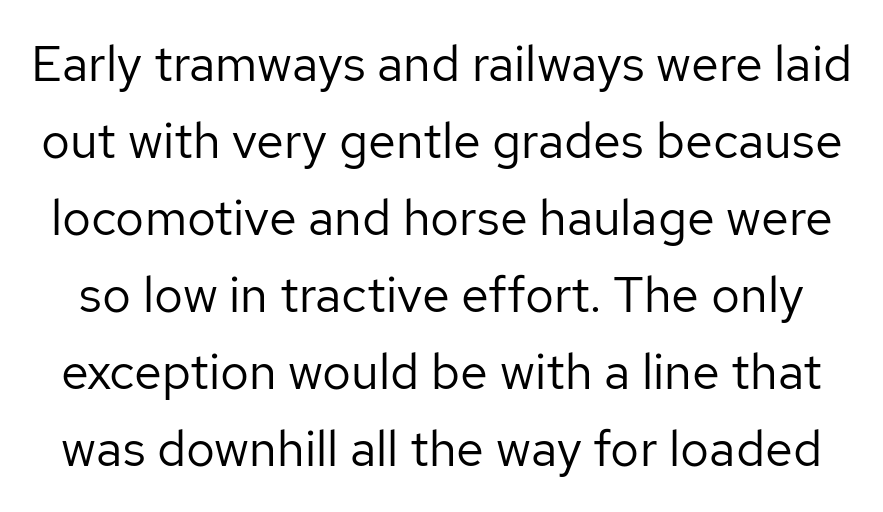
{"serif": "no", "italic": "no", "bold": "no", "weight": "regular", "width": "normal", "stroke_contrast": "low", "x_height": "medium", "monospaced": "no", "underline": "no", "line_spacing": "normal", "line_spacing_ratio": 1.54, "letter_spacing": "normal", "letter_spacing_em": 0.0, "glyph_px": 50}
